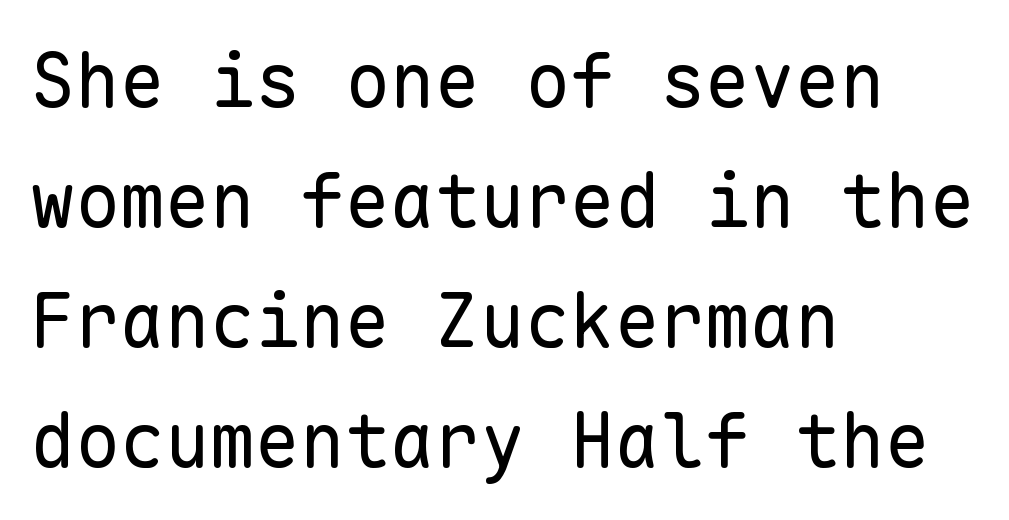
Q: Is the text bold? A: No.
Q: Is the text italic (slanted)? A: No, it is upright.
Q: Is the typeface a serif or a sans-serif typeface? A: Sans-serif.
Q: Is the text underlined? A: No.
Q: How is the paragraph aligned? A: Left-aligned.
Q: Is the spacing between letters normal or unusually wide? A: Normal.
Q: Is the spacing between lines tight, normal or loose? A: Normal.
Q: Width (condensed, normal, or wide)? A: Normal.
Q: Stroke contrast? A: Low.
Q: x-height? A: Medium.
Q: Monospaced? A: Yes.
